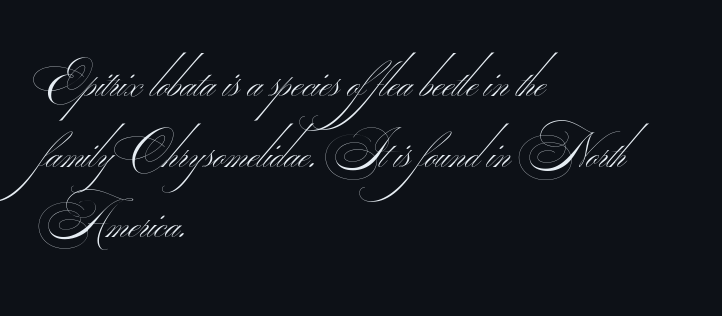
Q: Is the text bold? A: No.
Q: Is the typeface a serif or a sans-serif typeface? A: Sans-serif.
Q: Is the text underlined? A: No.
Q: How is the paragraph aligned? A: Left-aligned.
Q: Is the spacing between letters normal or unusually wide? A: Normal.
Q: Is the spacing between lines tight, normal or loose? A: Normal.
Q: Width (condensed, normal, or wide)? A: Wide.
Q: Stroke contrast? A: Medium.
Q: Monospaced? A: No.
